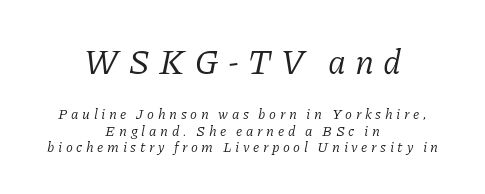
The image shows 34 px regular-weight serif type, italic (leaning right); set centered, line spacing 1.18x, unusually wide letter spacing (+0.26 em), not underlined; the first (top) block is 2.43x larger; low stroke contrast and a medium x-height.
